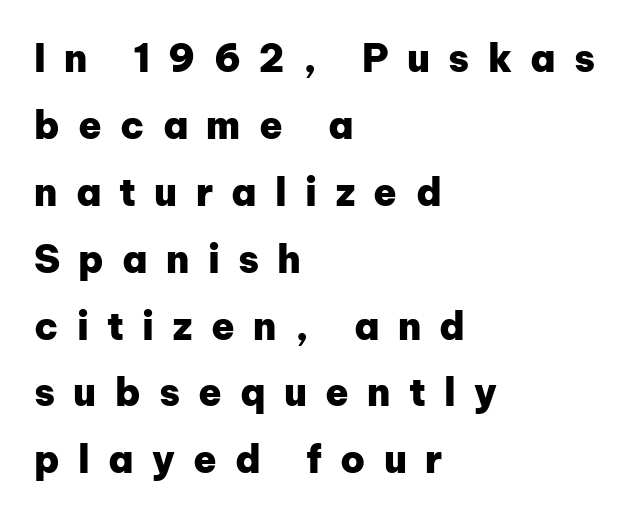
Pretty heavy lettering here — definitely bold. The compositor pushed each line to the left boundary. Do the characters align in a grid? No, the font is proportional. The letters stand straight up with perfectly vertical stems. The face used here is rendered with a markedly widened letterfit. Grotesque or geometric, the face here clearly has no serifs.
